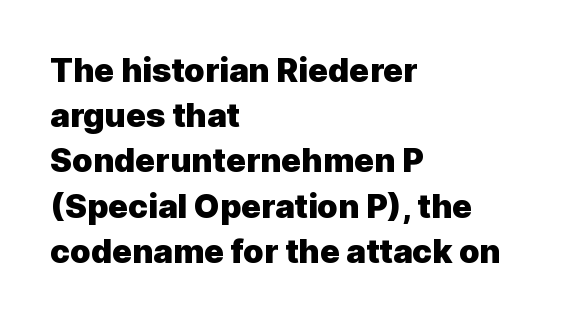
The image shows 33 px heavy sans-serif type, upright; set left-aligned, normal line spacing (1.37x), normal letter spacing, not underlined; a medium x-height.
